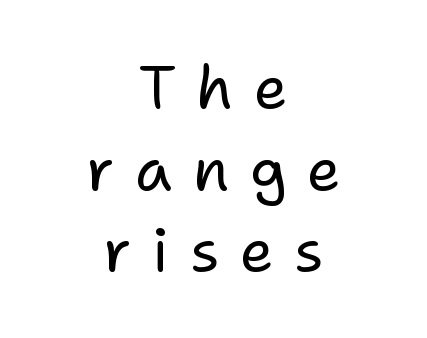
The compositor balanced each line on the midline. Looks like regular typesetting: each glyph gets only the width it needs. Heaviness? Minimal to ordinary, like unemphasized prose. Normally led — the rows are evenly, conventionally spaced. Letters rest on an invisible, unmarked baseline.
